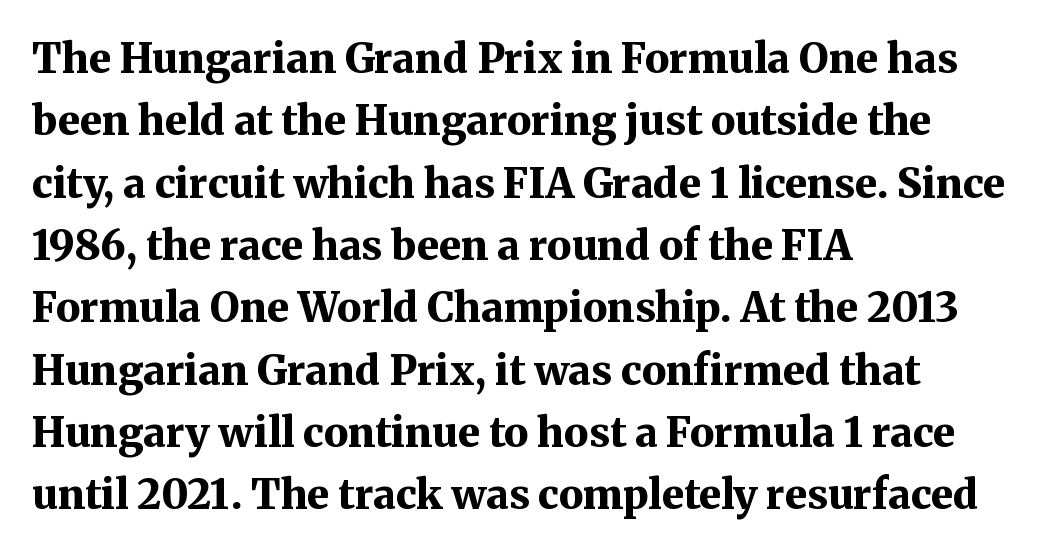
Q: Is the text bold? A: Yes.
Q: Is the text italic (slanted)? A: No, it is upright.
Q: Is the typeface a serif or a sans-serif typeface? A: Serif.
Q: Is the text underlined? A: No.
Q: How is the paragraph aligned? A: Left-aligned.
Q: Is the spacing between letters normal or unusually wide? A: Normal.
Q: Is the spacing between lines tight, normal or loose? A: Normal.
Q: Width (condensed, normal, or wide)? A: Normal.
Q: Stroke contrast? A: Medium.
Q: x-height? A: Medium.
Q: Monospaced? A: No.
